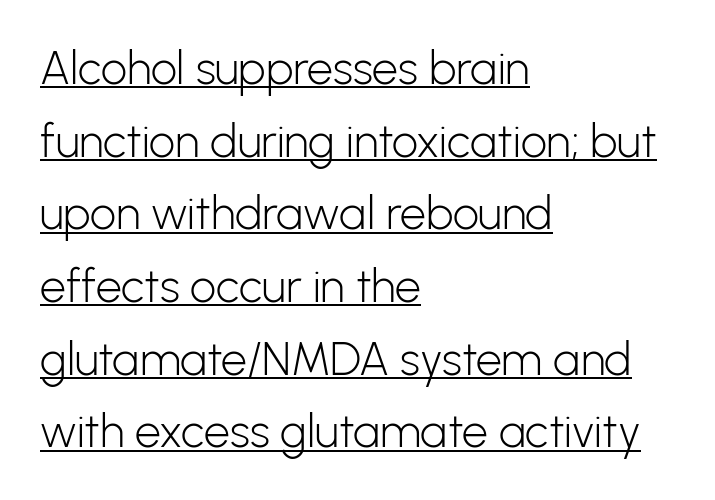
The image shows 46 px light sans-serif type, upright; set left-aligned, normal line spacing (1.58x), normal letter spacing, underlined; low stroke contrast and a medium x-height.
